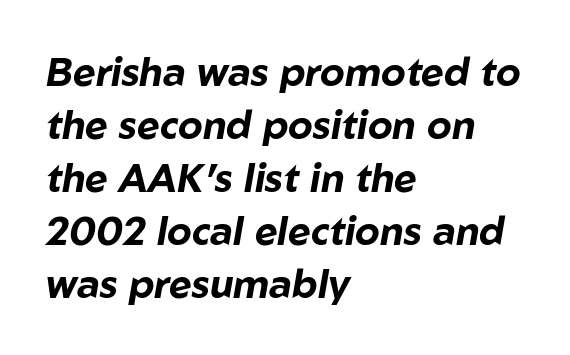
{"italic": "yes", "lean": "right", "slant_degrees": 10, "bold": "yes", "weight": "bold", "width": "normal", "stroke_contrast": "low", "x_height": "medium", "monospaced": "no", "underline": "no", "align": "left", "line_spacing": "normal", "line_spacing_ratio": 1.36, "letter_spacing": "normal", "letter_spacing_em": 0.0, "glyph_px": 39}
